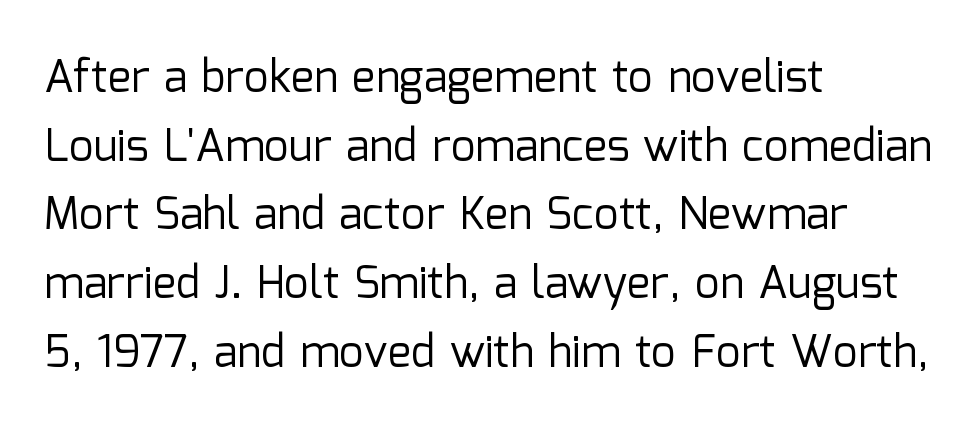
The image shows 44 px regular-weight sans-serif type, upright; set left-aligned, normal line spacing (1.56x), normal letter spacing, not underlined; low stroke contrast and a medium x-height.
